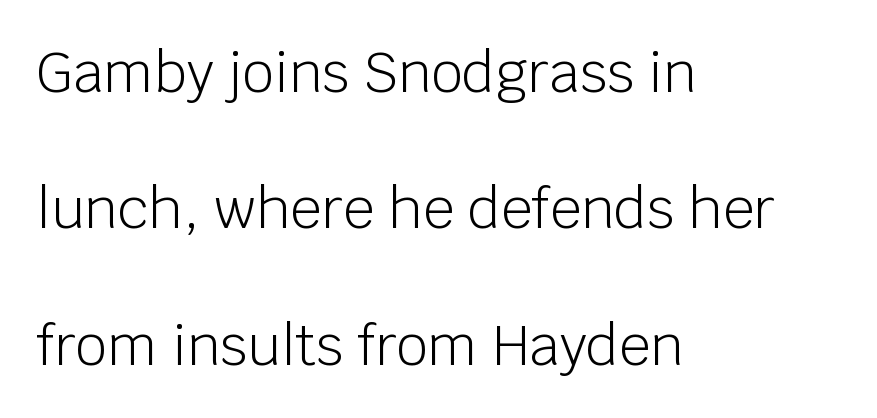
The image shows 55 px light sans-serif type, upright; set left-aligned, loose line spacing (2.48x), normal letter spacing, not underlined; low stroke contrast and a large x-height.
